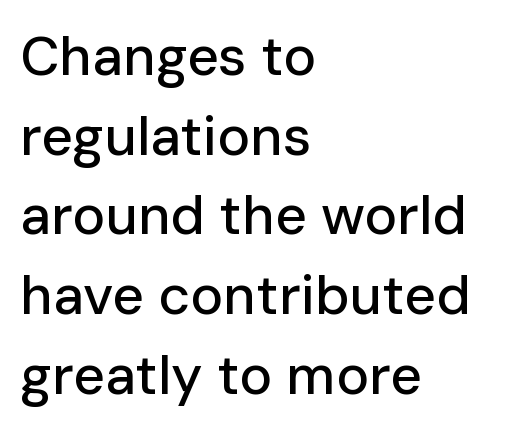
This is roman type, the default non-slanted kind. This sample uses a sans-serif face. The space beneath each line is pristine and unruled. The horizontal fit of the characters is conventional and even.
